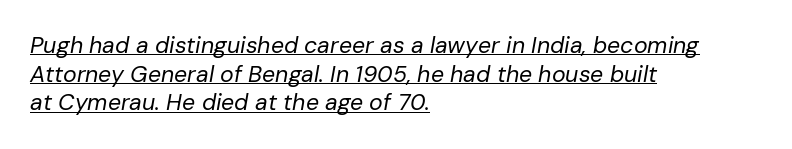
The image shows 23 px text type, italic (leaning right); set left-aligned, line spacing 1.24x, normal letter spacing, underlined.
